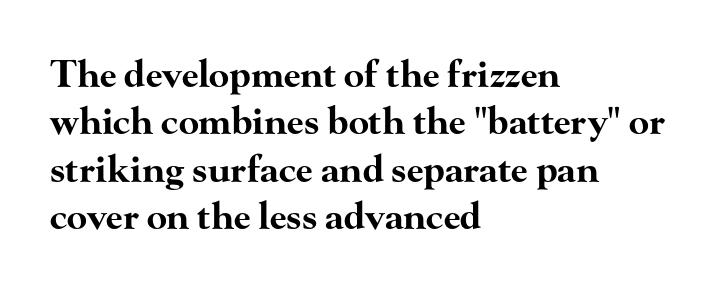
A dark, heavy texture on the line: the type is bold. These lines are rendered in a variable-pitch font. Leading: standard. Nobody touched the tracking dial on this one. The specimen omits any rule beneath the text block's lines. Teacher's note: observe the even left margin — that is flush-left alignment.
